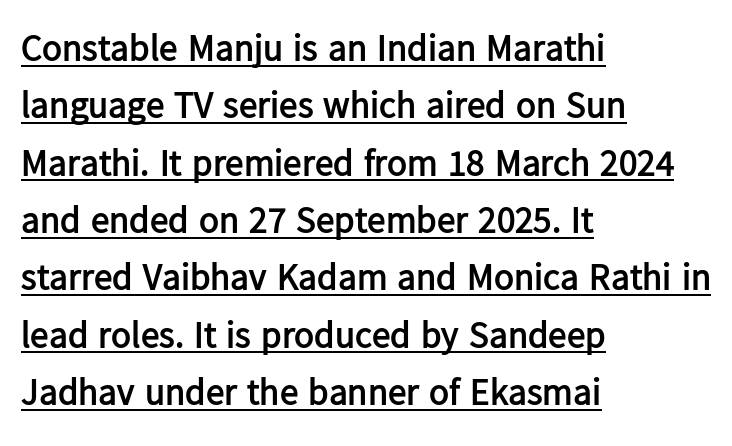
The rendered words wear a rule along their underside. These lines are rendered in a variable-pitch font. A typesetter would call this leading conventional body-copy spacing. The lines are quadded left.
